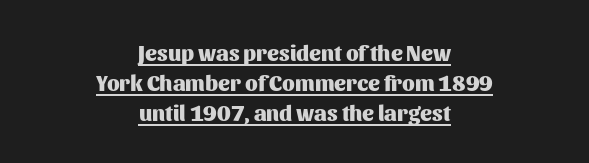
Q: Is the text bold? A: Yes.
Q: Is the text italic (slanted)? A: No, it is upright.
Q: Is the text underlined? A: Yes.
Q: How is the paragraph aligned? A: Centered.
Q: Is the spacing between letters normal or unusually wide? A: Normal.
Q: Is the spacing between lines tight, normal or loose? A: Normal.
